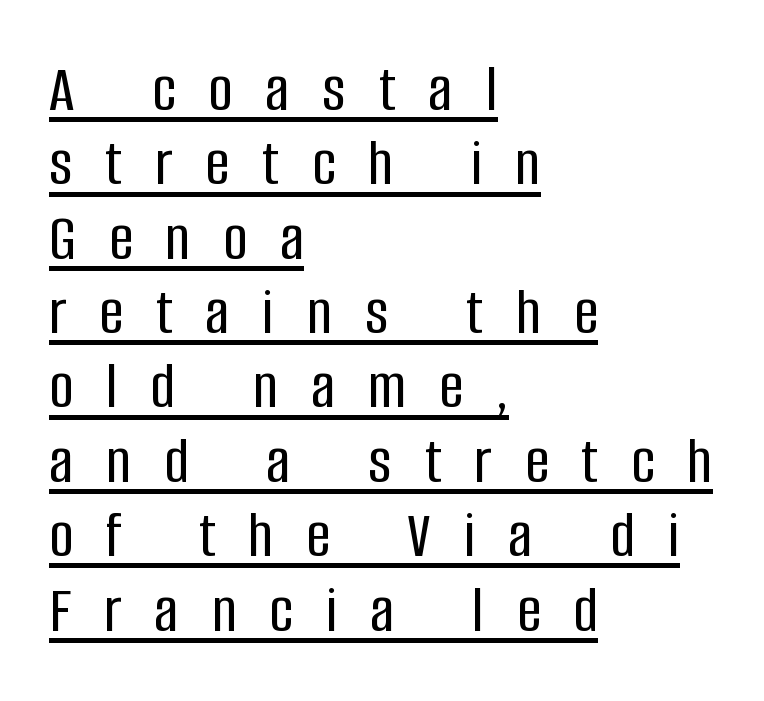
The image shows 67 px condensed sans-serif type, upright; set left-aligned, tight line spacing (1.11x), unusually wide letter spacing (+0.49 em), underlined; low stroke contrast and a large x-height.
